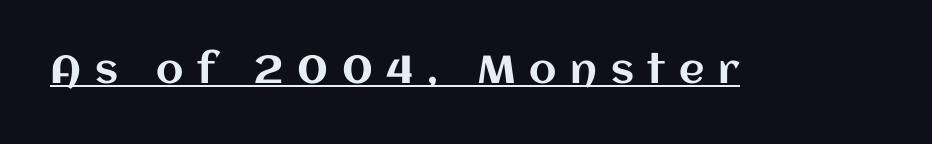
{"italic": "no", "width": "normal", "stroke_contrast": "medium", "x_height": "large", "monospaced": "no", "underline": "yes", "letter_spacing": "wide", "letter_spacing_em": 0.35, "glyph_px": 39}
